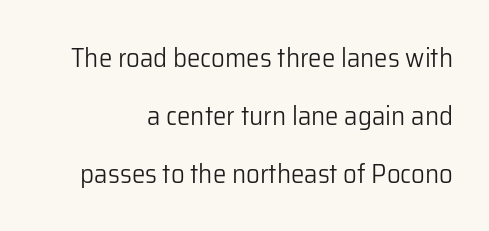
Q: Is the text bold? A: No.
Q: Is the text italic (slanted)? A: No, it is upright.
Q: Is the text underlined? A: No.
Q: How is the paragraph aligned? A: Right-aligned.
Q: Is the spacing between letters normal or unusually wide? A: Normal.
Q: Is the spacing between lines tight, normal or loose? A: Loose.
